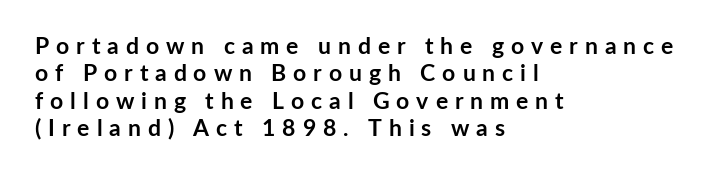
{"italic": "no", "bold": "yes", "underline": "no", "align": "left", "line_spacing_ratio": 1.19, "letter_spacing": "wide", "letter_spacing_em": 0.3, "glyph_px": 23}
